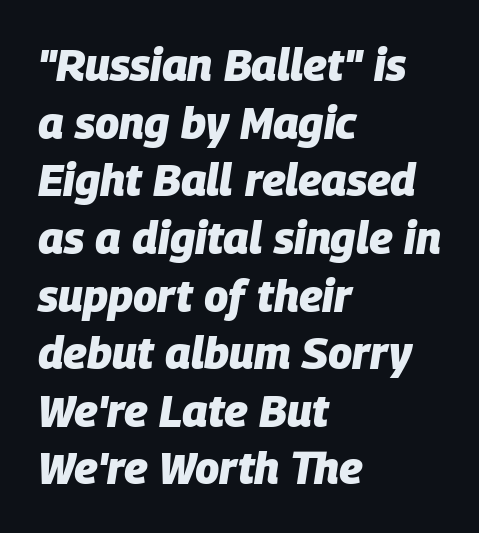
The letters are bold, with thick, heavy strokes. The face used here is rendered with its standard letterfit. Rendered with sloped, italic letterforms. The face used here is proportionally spaced, like ordinary book or web type. The string is rendered with underlining switched off.
